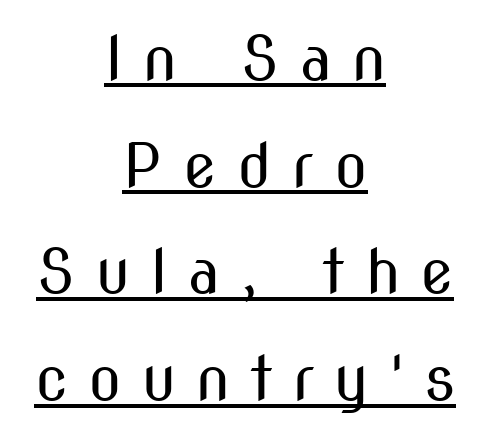
Q: Is the text bold? A: No.
Q: Is the text italic (slanted)? A: No, it is upright.
Q: Is the typeface a serif or a sans-serif typeface? A: Sans-serif.
Q: Is the text underlined? A: Yes.
Q: How is the paragraph aligned? A: Centered.
Q: Is the spacing between letters normal or unusually wide? A: Unusually wide.
Q: Width (condensed, normal, or wide)? A: Condensed.
Q: Stroke contrast? A: Medium.
Q: x-height? A: Medium.
Q: Monospaced? A: No.
